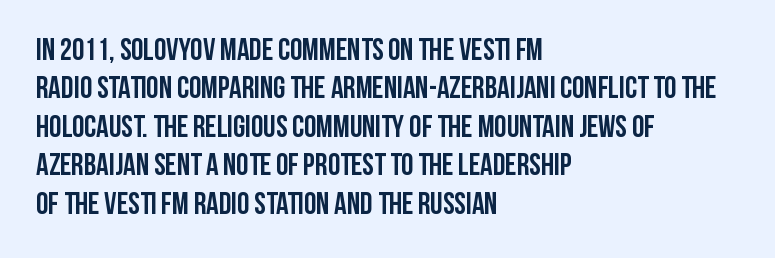
{"serif": "no", "italic": "no", "bold": "yes", "weight": "semibold", "width": "condensed", "stroke_contrast": "low", "x_height": "large", "monospaced": "no", "underline": "no", "align": "left", "line_spacing_ratio": 1.24, "letter_spacing": "normal", "letter_spacing_em": 0.0, "glyph_px": 31}
